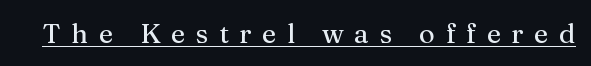
The image shows 27 px text type, upright; set unusually wide letter spacing (+0.39 em), underlined.
